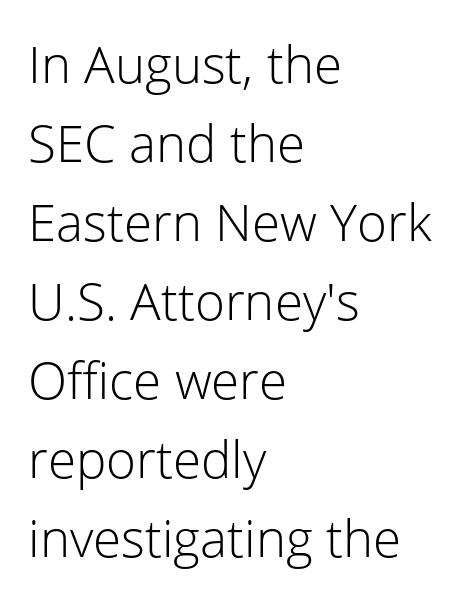
The letters advance in unequal steps, a hallmark of proportional type. Evenly set lines give the paragraph a standard silhouette. To sum up the face: it is a sans, with no serifs. Any mark beneath the type? The region is blank. The typesetter chose a ragged-right arrangement here. In terms of posture, this sample is upright.
